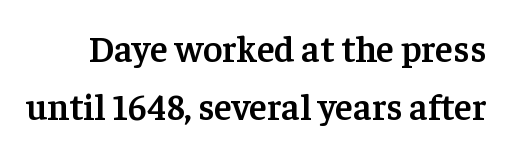
{"serif": "yes", "italic": "no", "bold": "semi", "weight": "semibold", "width": "normal", "stroke_contrast": "low", "x_height": "medium", "monospaced": "no", "underline": "no", "line_spacing": "normal", "line_spacing_ratio": 1.58, "letter_spacing": "normal", "letter_spacing_em": 0.0, "glyph_px": 37}
